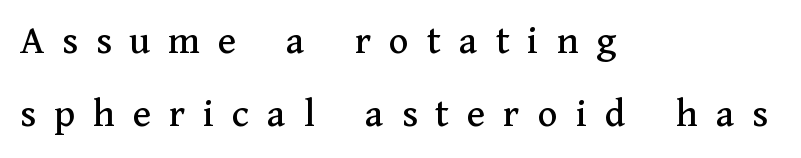
{"serif": "yes", "italic": "no", "width": "normal", "stroke_contrast": "medium", "x_height": "medium", "monospaced": "no", "underline": "no", "align": "left", "line_spacing_ratio": 1.77, "letter_spacing": "wide", "letter_spacing_em": 0.44, "glyph_px": 41}
